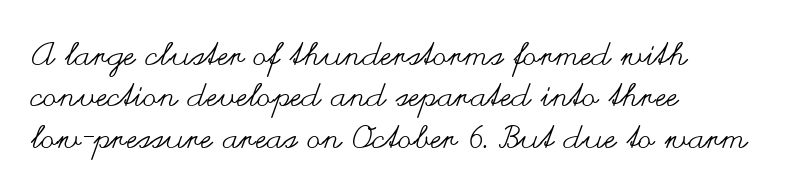
A typesetter would call this leading conventional body-copy spacing. Every row of glyphs begins at an identical x-position on the left. Quick note: underline off.
